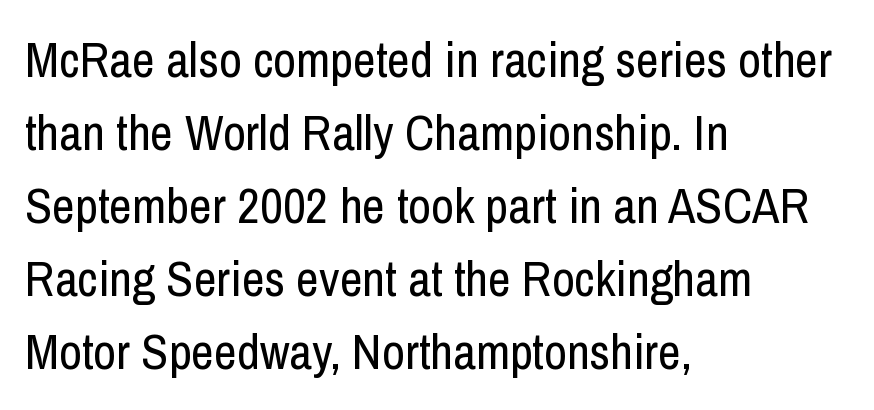
{"serif": "no", "italic": "no", "bold": "no", "weight": "regular", "width": "condensed", "stroke_contrast": "low", "x_height": "medium", "monospaced": "no", "underline": "no", "align": "left", "line_spacing": "normal", "line_spacing_ratio": 1.46, "letter_spacing": "normal", "letter_spacing_em": 0.0, "glyph_px": 50}
